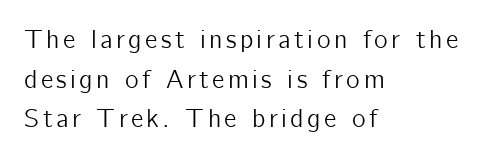
The image shows 26 px text type, upright; set left-aligned, normal line spacing (1.52x), not underlined.
